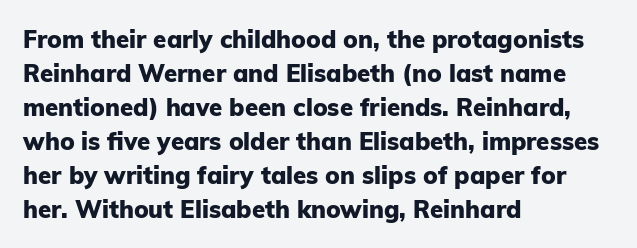
The passage shown stacks its lines at a standard gap. These lines keep a tight, regular rhythm from letter to letter. Descenders hang freely into open space. The sample has been set heavy, in full bold. Leftover space on each line is placed entirely after the last word. Nope, not italic — everything's standing straight.
